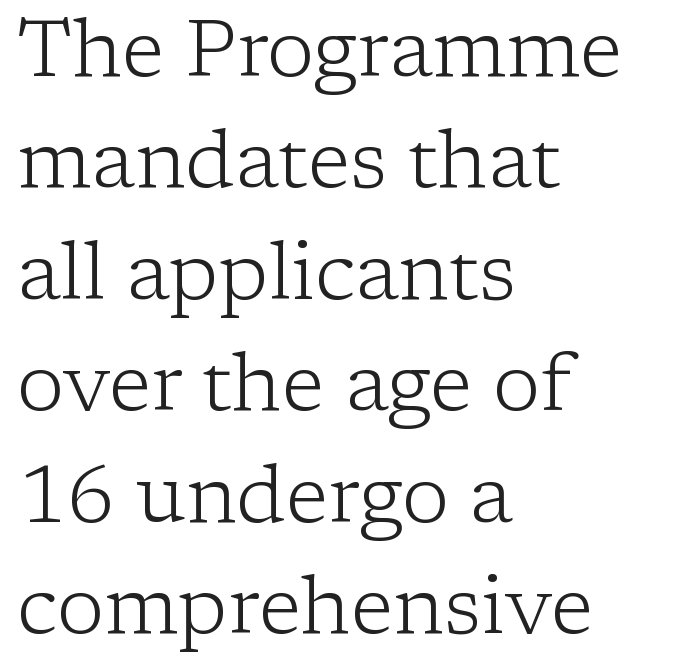
Q: Is the text bold? A: No.
Q: Is the text italic (slanted)? A: No, it is upright.
Q: Is the typeface a serif or a sans-serif typeface? A: Serif.
Q: Is the text underlined? A: No.
Q: How is the paragraph aligned? A: Left-aligned.
Q: Is the spacing between letters normal or unusually wide? A: Normal.
Q: Is the spacing between lines tight, normal or loose? A: Normal.
Q: Width (condensed, normal, or wide)? A: Normal.
Q: Stroke contrast? A: Low.
Q: x-height? A: Medium.
Q: Monospaced? A: No.
